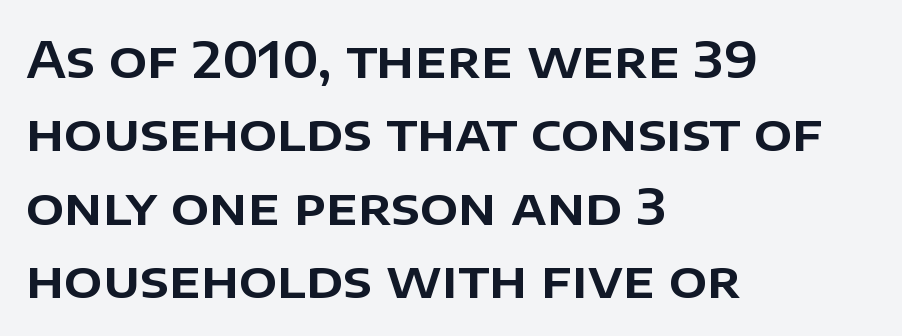
{"serif": "no", "italic": "no", "width": "normal", "stroke_contrast": "low", "x_height": "large", "monospaced": "no", "underline": "no", "align": "left", "line_spacing": "normal", "line_spacing_ratio": 1.47, "letter_spacing": "normal", "letter_spacing_em": 0.0, "glyph_px": 50}
